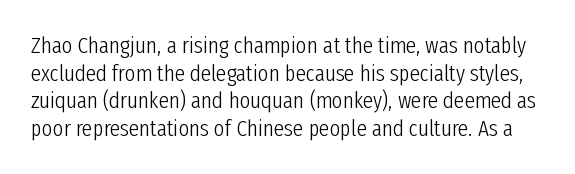
Q: Is the text bold? A: No.
Q: Is the text italic (slanted)? A: No, it is upright.
Q: Is the text underlined? A: No.
Q: Is the spacing between letters normal or unusually wide? A: Normal.
